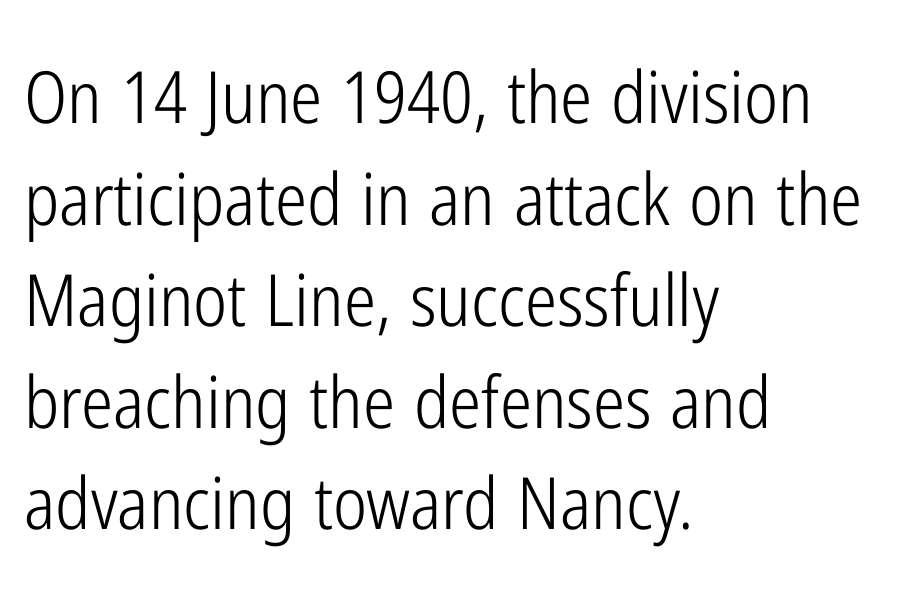
The image shows 72 px light, condensed sans-serif type, upright; set left-aligned, normal line spacing (1.41x), normal letter spacing, not underlined; low stroke contrast and a medium x-height.
